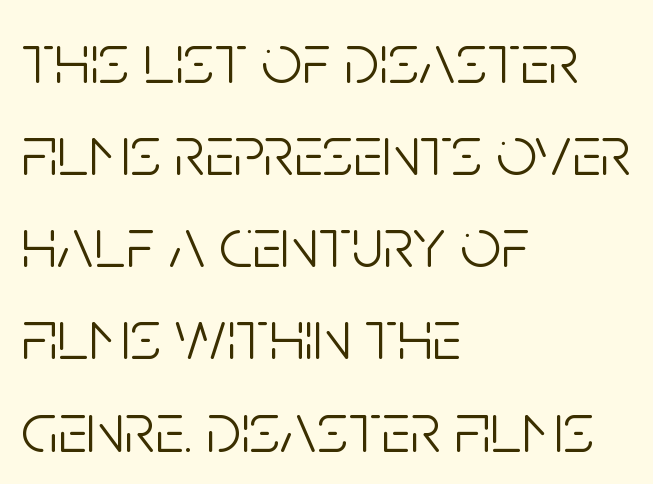
{"serif": "no", "italic": "no", "bold": "no", "weight": "light", "width": "condensed", "stroke_contrast": "low", "x_height": "large", "monospaced": "no", "underline": "no", "align": "left", "line_spacing": "normal", "line_spacing_ratio": 1.28, "letter_spacing": "normal", "letter_spacing_em": 0.0, "glyph_px": 72}
